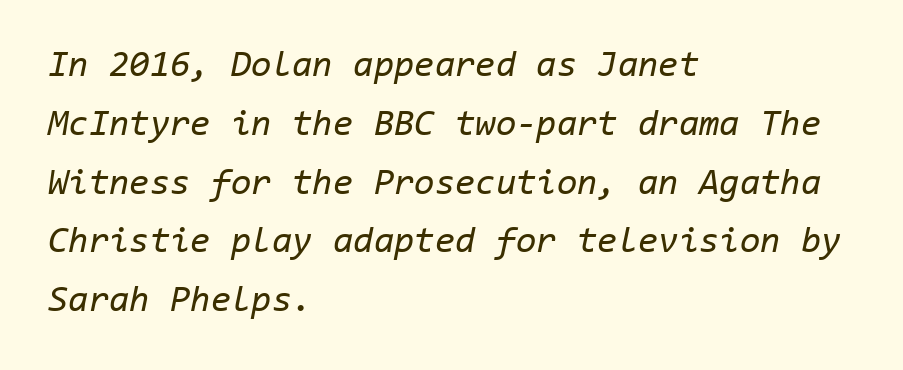
{"italic": "yes", "lean": "right", "slant_degrees": 11, "bold": "no", "weight": "regular", "width": "normal", "stroke_contrast": "low", "x_height": "medium", "monospaced": "yes", "underline": "no", "align": "left", "line_spacing": "normal", "line_spacing_ratio": 1.59, "letter_spacing": "normal", "letter_spacing_em": 0.0, "glyph_px": 37}
